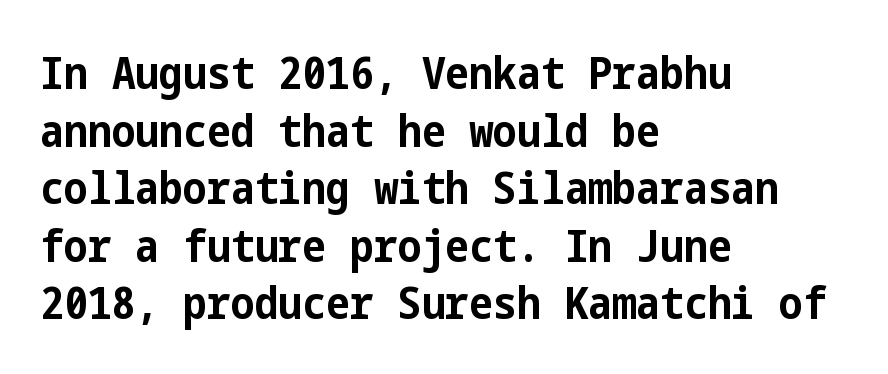
The image shows 45 px bold, condensed sans-serif type, upright; set left-aligned, normal line spacing (1.28x), normal letter spacing, not underlined; low stroke contrast and a medium x-height.
